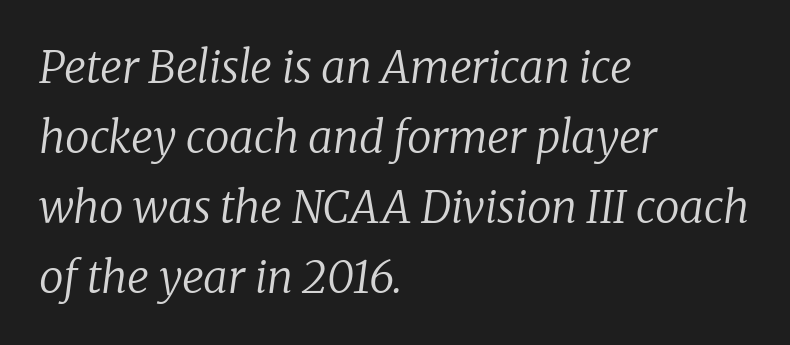
Rule under the text: the space is simply empty. This is oblique type, the kind used for emphasis or titles. This rendering leaves character spacing at its baseline value. Horizontally, the lines are justified to the leading edge only. Each letter's strokes conclude with small projecting serifs. The characters are drawn with everyday or finer stroke widths.
